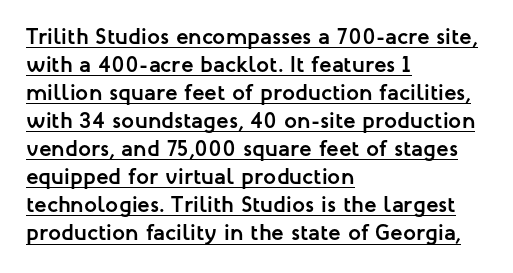
Set as a true bold cut, around the 700 mark. The typography opts for an upright posture over an oblique one. Tracking value appears to be zero — textbook default spacing. Alignment: flush left.
